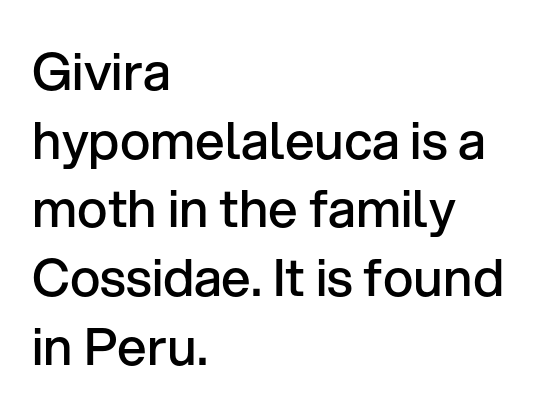
{"serif": "no", "italic": "no", "bold": "semi", "weight": "semibold", "width": "normal", "stroke_contrast": "low", "x_height": "medium", "monospaced": "no", "underline": "no", "align": "left", "line_spacing": "normal", "line_spacing_ratio": 1.32, "letter_spacing": "normal", "letter_spacing_em": 0.0, "glyph_px": 52}
